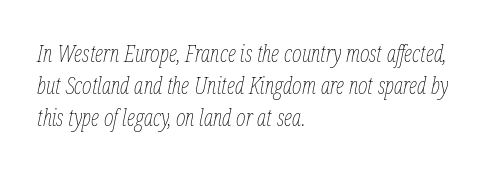
A normal amount of white space separates one row of letters from the next. The strokes carry an ordinary text weight at most. A student would call this left alignment; a typographer would say flush left, rag right. The area under the type is left untouched. Letter spacing: default.
